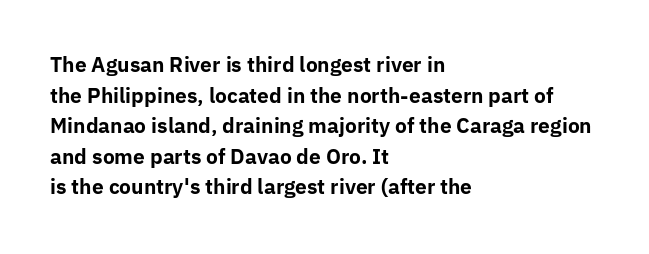
Q: Is the text bold? A: Yes.
Q: Is the text italic (slanted)? A: No, it is upright.
Q: Is the text underlined? A: No.
Q: How is the paragraph aligned? A: Left-aligned.
Q: Is the spacing between letters normal or unusually wide? A: Normal.
Q: Is the spacing between lines tight, normal or loose? A: Normal.
